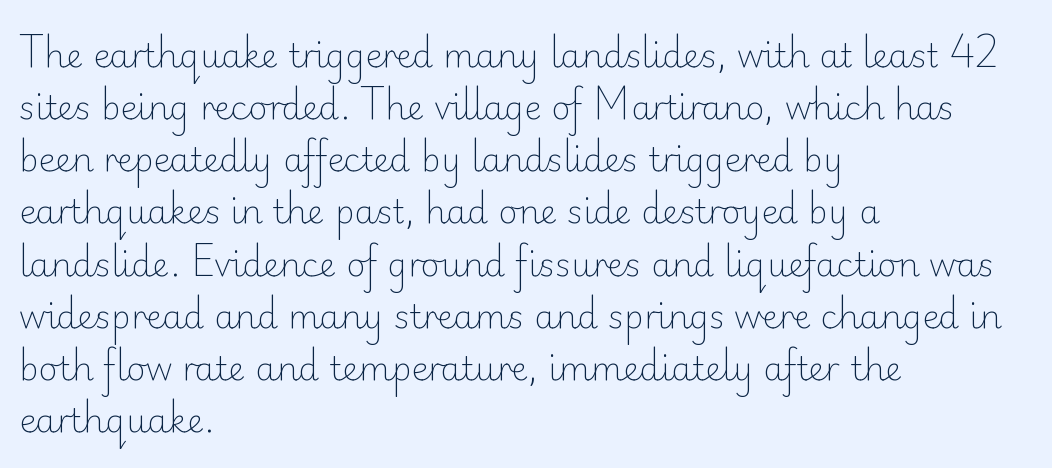
No extra ink here — the face is not bold. You can tell from the bare stems that sans-serif type was used. The typography opts for an upright posture over an oblique one. Tracking here is standard; glyphs follow each other at the usual distance. The space directly below the letters is spotless. The rendering anchors every line to the left-hand side.
